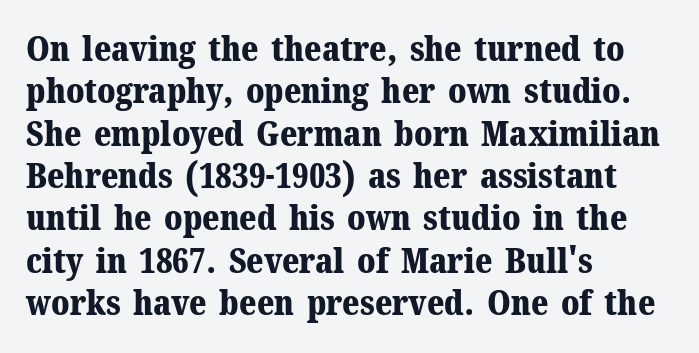
The image shows 35 px bold serif type, upright; set left-aligned, line spacing 1.21x, normal letter spacing, not underlined; medium stroke contrast and a medium x-height.
